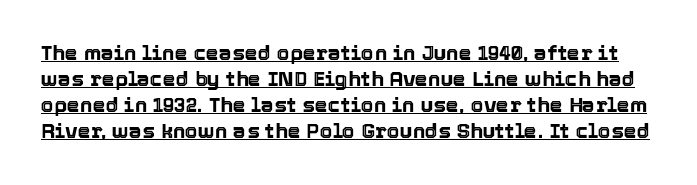
{"italic": "no", "underline": "yes", "line_spacing_ratio": 1.24, "letter_spacing": "normal", "letter_spacing_em": 0.0, "glyph_px": 21}
